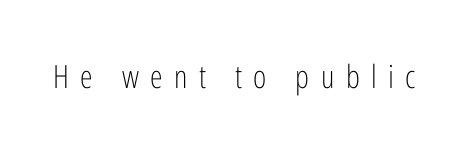
The image shows 32 px light, condensed sans-serif type, upright; set unusually wide letter spacing (+0.36 em), not underlined; low stroke contrast and a medium x-height.
